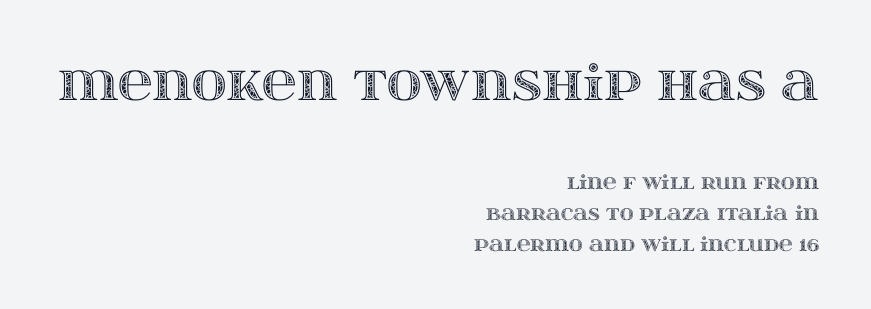
The image shows 48 px wide type, upright; set right-aligned, normal line spacing (1.65x), normal letter spacing, not underlined; the first (top) block is 2.53x larger; a large x-height.
